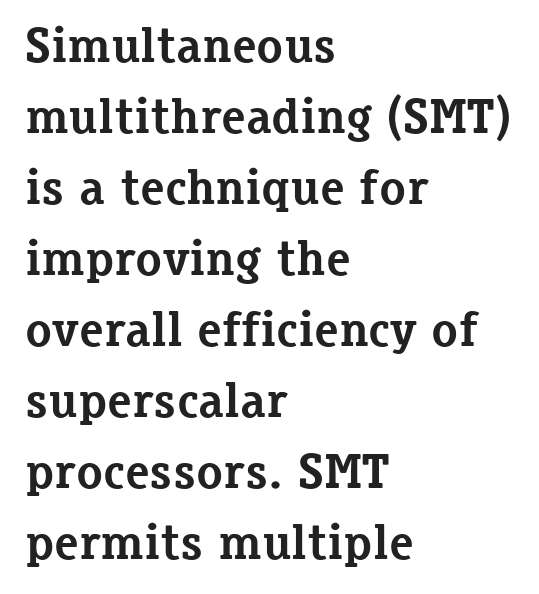
Q: Is the text bold? A: Yes.
Q: Is the text italic (slanted)? A: No, it is upright.
Q: Is the typeface a serif or a sans-serif typeface? A: Serif.
Q: Is the text underlined? A: No.
Q: How is the paragraph aligned? A: Left-aligned.
Q: Is the spacing between letters normal or unusually wide? A: Normal.
Q: Is the spacing between lines tight, normal or loose? A: Normal.
Q: Width (condensed, normal, or wide)? A: Normal.
Q: Stroke contrast? A: Low.
Q: x-height? A: Medium.
Q: Monospaced? A: No.
